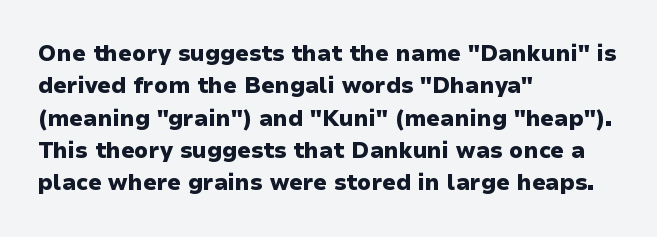
Q: Is the text bold? A: Yes.
Q: Is the text italic (slanted)? A: No, it is upright.
Q: Is the text underlined? A: No.
Q: How is the paragraph aligned? A: Left-aligned.
Q: Is the spacing between letters normal or unusually wide? A: Normal.
Q: Is the spacing between lines tight, normal or loose? A: Normal.
